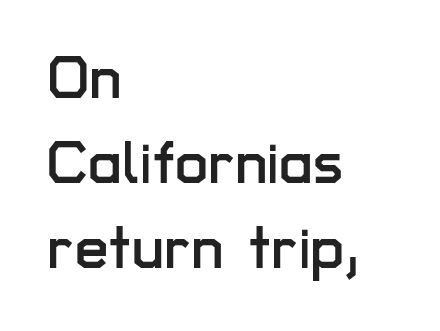
The image shows 60 px sans-serif type, upright; set left-aligned, normal line spacing (1.42x), normal letter spacing, not underlined; low stroke contrast and a medium x-height.
